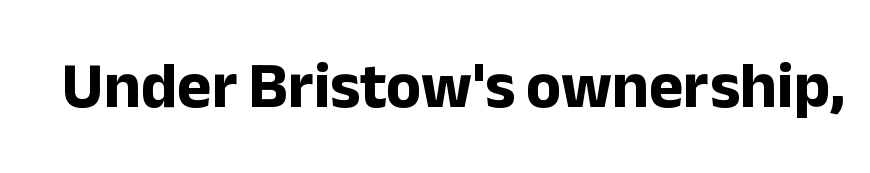
The image shows 65 px bold sans-serif type, upright; set normal letter spacing, not underlined; low stroke contrast and a medium x-height.
